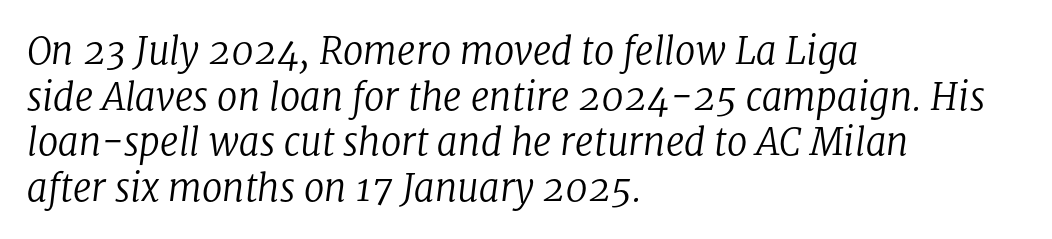
The face looks like a standard text weight, possibly lighter. Do the characters align in a grid? No, the font is proportional. The space directly below the letters is spotless. These lines stack with their left ends in a neat column.
